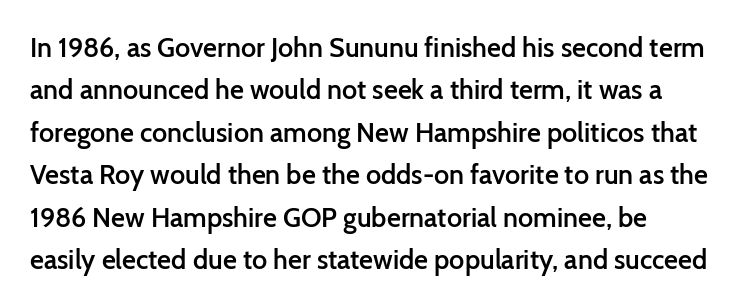
{"italic": "no", "bold": "semi", "underline": "no", "align": "left", "line_spacing": "normal", "line_spacing_ratio": 1.57, "letter_spacing": "normal", "letter_spacing_em": 0.0, "glyph_px": 27}
